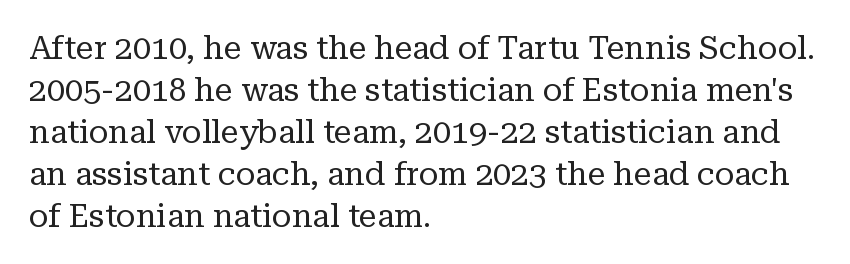
The passage shown is not underscored anywhere. You could not count columns in this text — the font is proportionally spaced. This sample uses a serif face. Designer's note — italics off, roman on.
